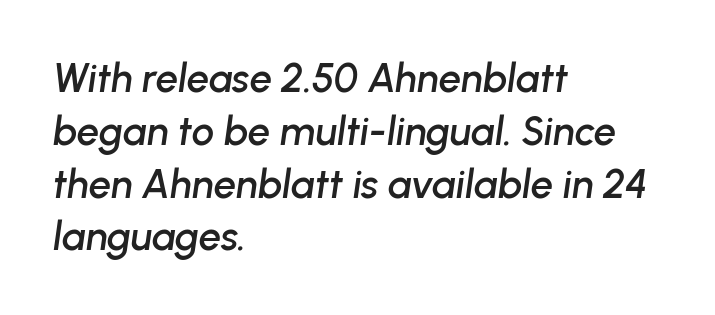
{"italic": "yes", "lean": "right", "slant_degrees": 8, "width": "normal", "stroke_contrast": "low", "x_height": "medium", "monospaced": "no", "underline": "no", "align": "left", "line_spacing": "normal", "line_spacing_ratio": 1.32, "letter_spacing": "normal", "letter_spacing_em": 0.0, "glyph_px": 40}
